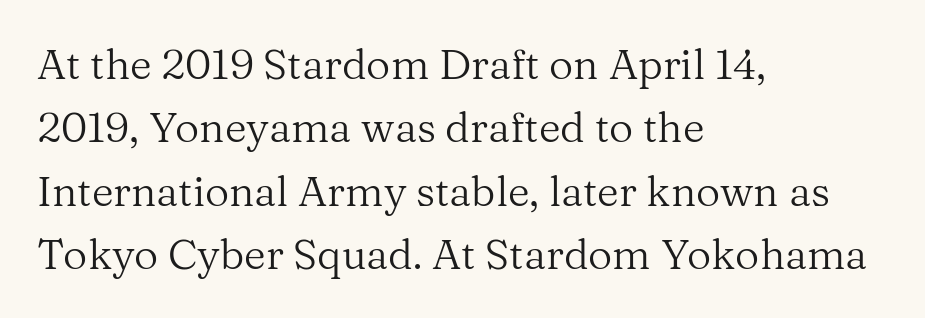
Underlining? Definitely not there. Character widths vary here, with narrow letters taking less room than wide ones. No extra tracking has been applied to these lines. Rendered with straight, roman letterforms.
